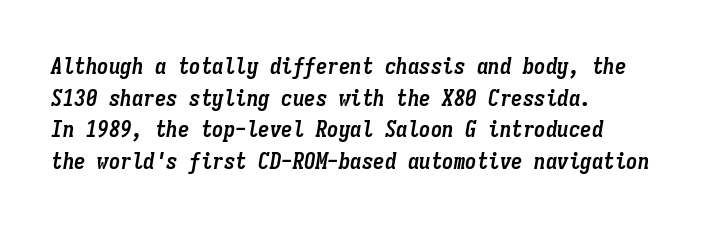
Emphasis-style slanted type is in use. Short and long lines alike share a common starting point at left. Quick note: interline space is typical. A full-strength bold gives these letters their thick strokes.
